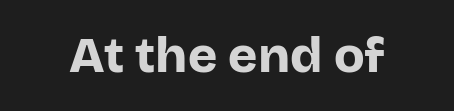
{"serif": "no", "italic": "no", "bold": "yes", "weight": "bold", "width": "normal", "stroke_contrast": "low", "x_height": "large", "monospaced": "no", "underline": "no", "letter_spacing": "normal", "letter_spacing_em": 0.0, "glyph_px": 50}
